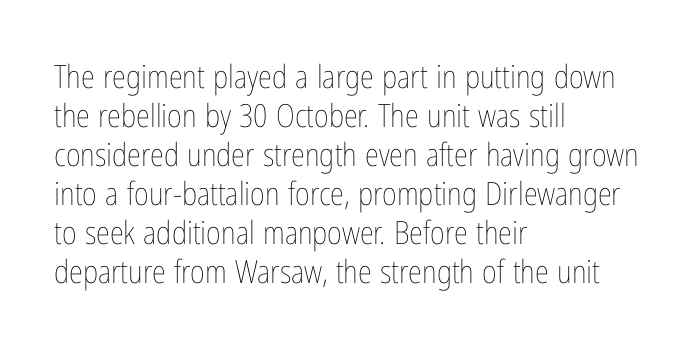
{"italic": "no", "bold": "no", "weight": "thin", "width": "condensed", "stroke_contrast": "low", "x_height": "medium", "monospaced": "no", "underline": "no", "align": "left", "line_spacing_ratio": 1.22, "letter_spacing": "normal", "letter_spacing_em": 0.0, "glyph_px": 32}
